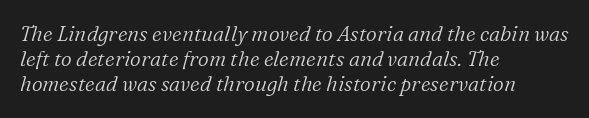
The image shows 21 px text type, italic (leaning right); set left-aligned, line spacing 1.2x, normal letter spacing, not underlined.
